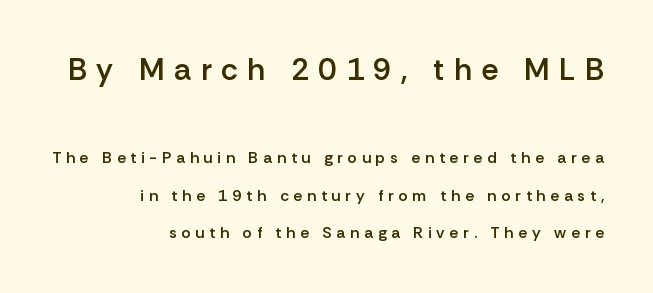
The image shows 31 px semibold sans-serif type, upright; set right-aligned, loose line spacing (2.36x), unusually wide letter spacing (+0.3 em), not underlined; the first (top) block is 1.94x larger; low stroke contrast and a medium x-height.
